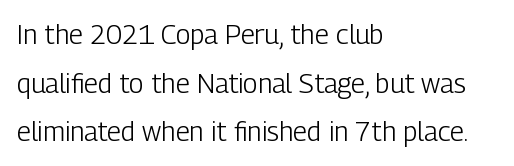
{"italic": "no", "bold": "no", "underline": "no", "align": "left", "line_spacing_ratio": 1.8, "letter_spacing": "normal", "letter_spacing_em": 0.0, "glyph_px": 27}
